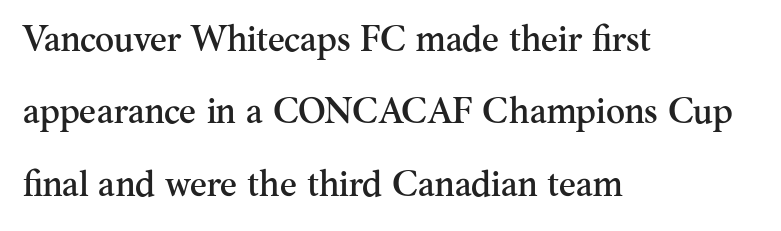
Where is the straight margin? On the left. These lines were composed using upright roman letters. Notice the wide empty band between every row — that's loose leading. Old-style or modern, the face here clearly has serifs. Character widths vary here, with narrow letters taking less room than wide ones. In terms of letterspacing, this is plain default setting.
